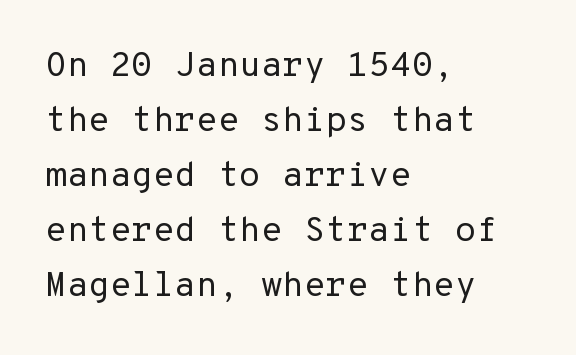
Q: Is the text bold? A: No.
Q: Is the text italic (slanted)? A: No, it is upright.
Q: Is the typeface a serif or a sans-serif typeface? A: Sans-serif.
Q: Is the text underlined? A: No.
Q: How is the paragraph aligned? A: Left-aligned.
Q: Is the spacing between letters normal or unusually wide? A: Normal.
Q: Is the spacing between lines tight, normal or loose? A: Normal.
Q: Width (condensed, normal, or wide)? A: Normal.
Q: Stroke contrast? A: Low.
Q: x-height? A: Medium.
Q: Monospaced? A: Yes.
